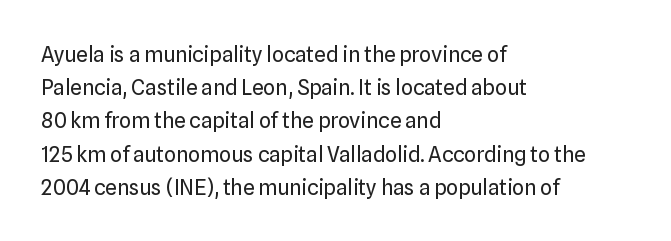
The face looks like a standard text weight, possibly lighter. Short and long lines alike share a common starting point at left. Vertically, the passage feels balanced, rows spaced as you'd expect. A bare baseline throughout the passage. Here the glyphs are tracked normally, forming tight word shapes.
